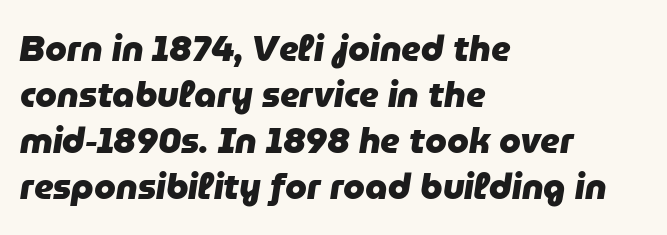
{"italic": "yes", "lean": "right", "slant_degrees": 9, "bold": "yes", "weight": "heavy", "width": "normal", "stroke_contrast": "low", "x_height": "medium", "monospaced": "no", "underline": "no", "align": "left", "line_spacing": "normal", "line_spacing_ratio": 1.31, "letter_spacing": "normal", "letter_spacing_em": 0.0, "glyph_px": 35}
